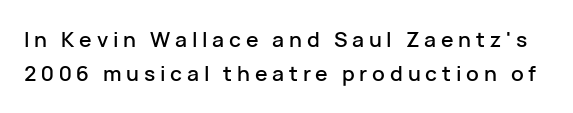
The foot of each line stays bare and open. The block of text has a typical density, with ordinary space between rows. Compared with typical body copy, the letter spacing here is much looser. Posture: upright roman.
